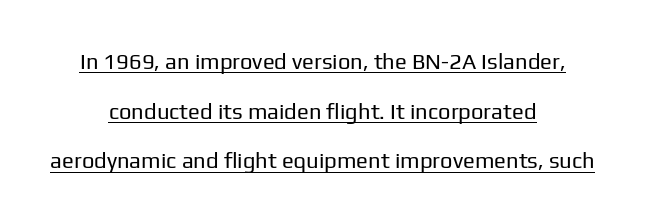
{"italic": "no", "bold": "no", "underline": "yes", "align": "center", "line_spacing": "loose", "line_spacing_ratio": 2.26, "letter_spacing": "normal", "letter_spacing_em": 0.0, "glyph_px": 22}
